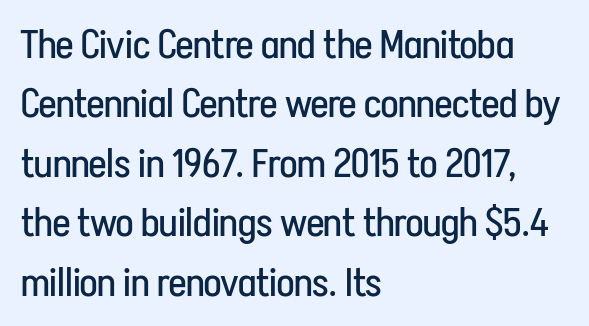
{"serif": "no", "italic": "no", "bold": "no", "weight": "regular", "width": "condensed", "stroke_contrast": "low", "x_height": "medium", "monospaced": "no", "underline": "no", "align": "left", "line_spacing": "normal", "line_spacing_ratio": 1.45, "letter_spacing": "normal", "letter_spacing_em": 0.0, "glyph_px": 41}
